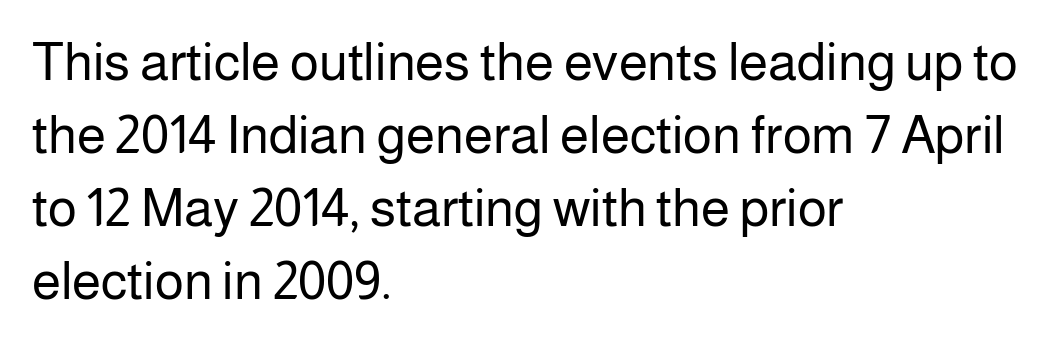
{"serif": "no", "italic": "no", "bold": "no", "weight": "regular", "width": "normal", "stroke_contrast": "low", "x_height": "medium", "monospaced": "no", "underline": "no", "align": "left", "line_spacing": "normal", "line_spacing_ratio": 1.38, "letter_spacing": "normal", "letter_spacing_em": 0.0, "glyph_px": 53}
